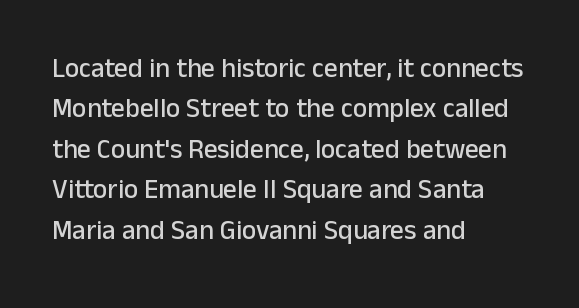
No italicization has been applied; the sample stays upright. This block has exactly the height ordinary leading produces. Students, note that the glyphs here touch the page at normal intervals. Typeset ragged right — the left edge is the straight one.
